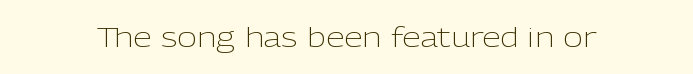
{"italic": "no", "bold": "no", "underline": "no", "letter_spacing": "normal", "letter_spacing_em": 0.0, "glyph_px": 27}
